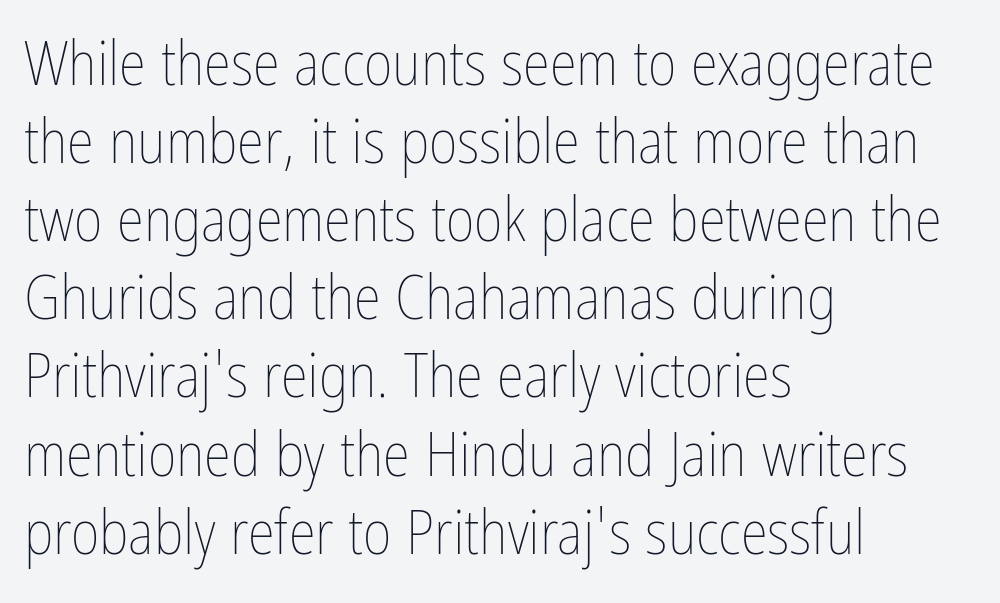
Q: Is the text bold? A: No.
Q: Is the text italic (slanted)? A: No, it is upright.
Q: Is the text underlined? A: No.
Q: How is the paragraph aligned? A: Left-aligned.
Q: Is the spacing between letters normal or unusually wide? A: Normal.
Q: Is the spacing between lines tight, normal or loose? A: Normal.
Q: Width (condensed, normal, or wide)? A: Condensed.
Q: Stroke contrast? A: Low.
Q: x-height? A: Medium.
Q: Monospaced? A: No.
